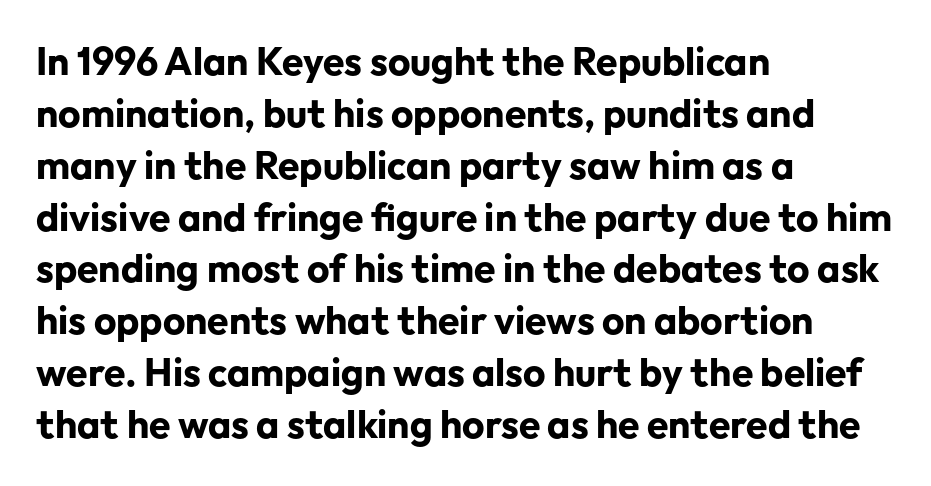
{"serif": "no", "italic": "no", "bold": "yes", "weight": "bold", "width": "normal", "stroke_contrast": "low", "x_height": "medium", "monospaced": "no", "underline": "no", "align": "left", "line_spacing": "normal", "line_spacing_ratio": 1.33, "letter_spacing": "normal", "letter_spacing_em": 0.0, "glyph_px": 39}
